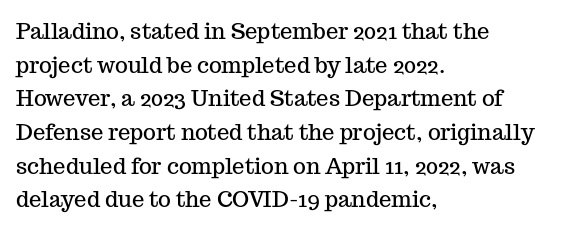
One glance says typical: line gaps are just what's usual. The letters stand upright; this is a roman face. The gap between lines stays unmarked. These lines keep a tight, regular rhythm from letter to letter. Casual observation: everything's shoved over to the left.
